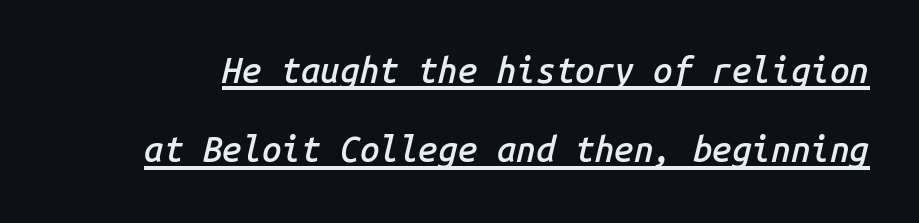
Q: Is the text bold? A: Semi-bold.
Q: Is the text italic (slanted)? A: Yes, it leans right by about 14 degrees.
Q: Is the text underlined? A: Yes.
Q: Is the spacing between letters normal or unusually wide? A: Normal.
Q: Is the spacing between lines tight, normal or loose? A: Loose.
Q: Width (condensed, normal, or wide)? A: Normal.
Q: Stroke contrast? A: Low.
Q: x-height? A: Medium.
Q: Monospaced? A: Yes.
